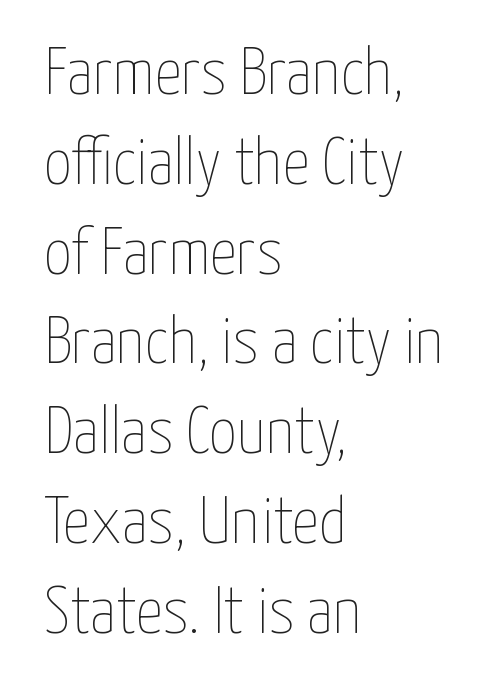
Leftover space on each line is placed entirely after the last word. The strokes carry an ordinary text weight at most. The passage shown is typed in a proportional face where columns would drift. Ordinary non-slanted type is in use. The space directly below the letters is spotless.
